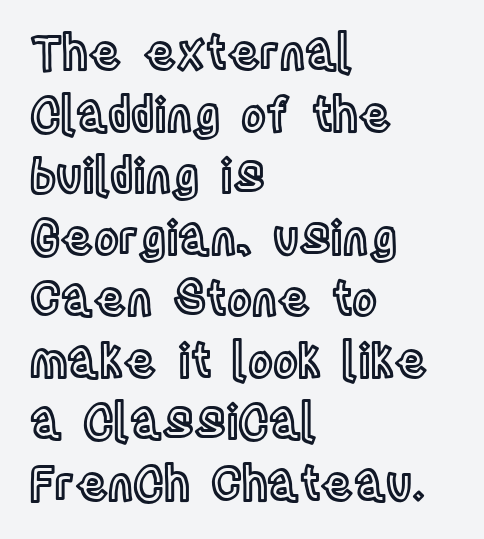
{"italic": "no", "width": "condensed", "x_height": "large", "monospaced": "no", "underline": "no", "align": "left", "line_spacing": "normal", "line_spacing_ratio": 1.31, "letter_spacing": "normal", "letter_spacing_em": 0.0, "glyph_px": 47}
